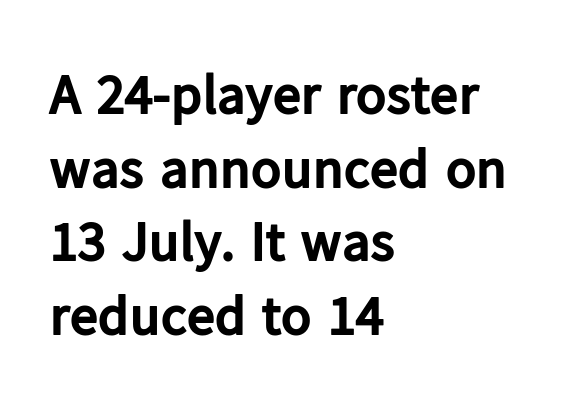
Letter spacing: default. The characters look thick and weighty, a clear bold. Looks like regular typesetting: each glyph gets only the width it needs. Nobody drew a line under any word here.
